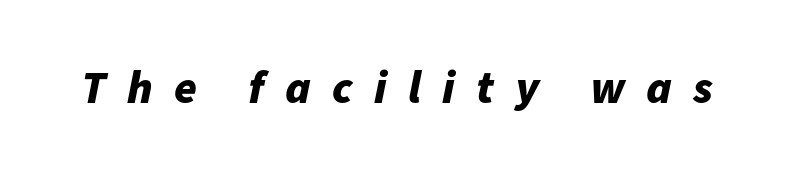
The image shows 46 px bold type, italic (leaning right); set unusually wide letter spacing (+0.46 em), not underlined; low stroke contrast and a medium x-height.
